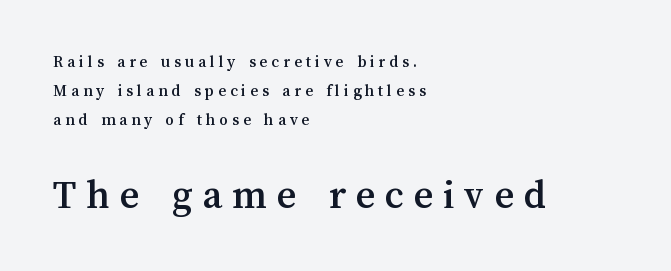
Q: Is the text italic (slanted)? A: No, it is upright.
Q: Is the text underlined? A: No.
Q: How is the paragraph aligned? A: Left-aligned.
Q: Is the spacing between letters normal or unusually wide? A: Unusually wide.
Q: Which block of text is set in a larger size, the first (top) or the second (bottom)? A: The second (bottom) one.
Q: Width (condensed, normal, or wide)? A: Normal.
Q: Stroke contrast? A: Medium.
Q: x-height? A: Medium.
Q: Monospaced? A: No.
